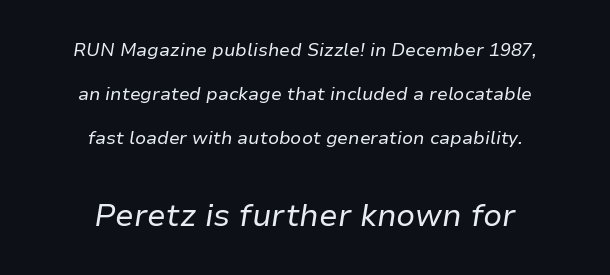
No chunkiness to these letters — they're not bold. The foot of each line stays bare and open. Compared with typical body copy, the letter spacing here is the same. The emphasis by scale lands on block number two, below. Both edges are ragged and mirror each other, which tells us the setting is centered. Horizontal bands of white between lines are thick stripes.
